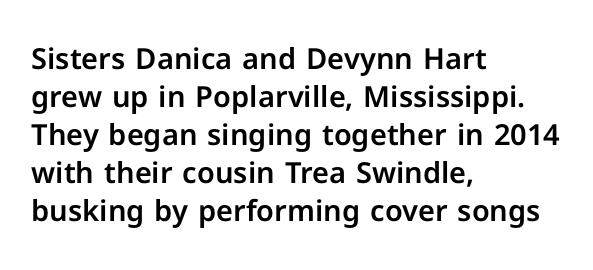
{"serif": "no", "italic": "no", "width": "normal", "stroke_contrast": "low", "x_height": "medium", "monospaced": "no", "underline": "no", "align": "left", "line_spacing": "normal", "line_spacing_ratio": 1.31, "letter_spacing": "normal", "letter_spacing_em": 0.0, "glyph_px": 29}
